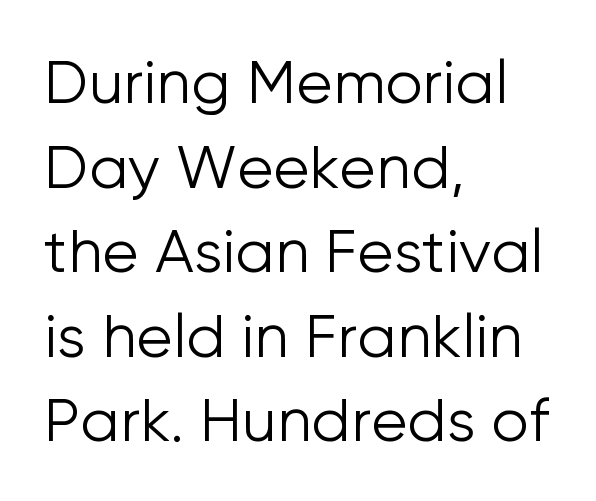
The image shows 60 px light sans-serif type, upright; set left-aligned, normal line spacing (1.41x), normal letter spacing, not underlined; low stroke contrast and a medium x-height.
